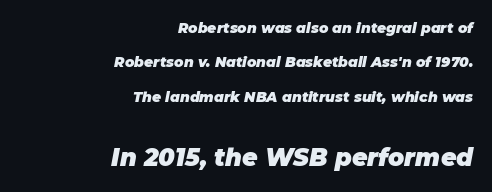
Horizontal bands of white between lines are thick stripes. Would a proofreader flag this as italicized? Yes. Visually, the bottom section dominates because its glyphs are scaled up. Honestly, the letter spacing is just normal — you wouldn't notice it. Short and long lines alike share a common ending point at right.
